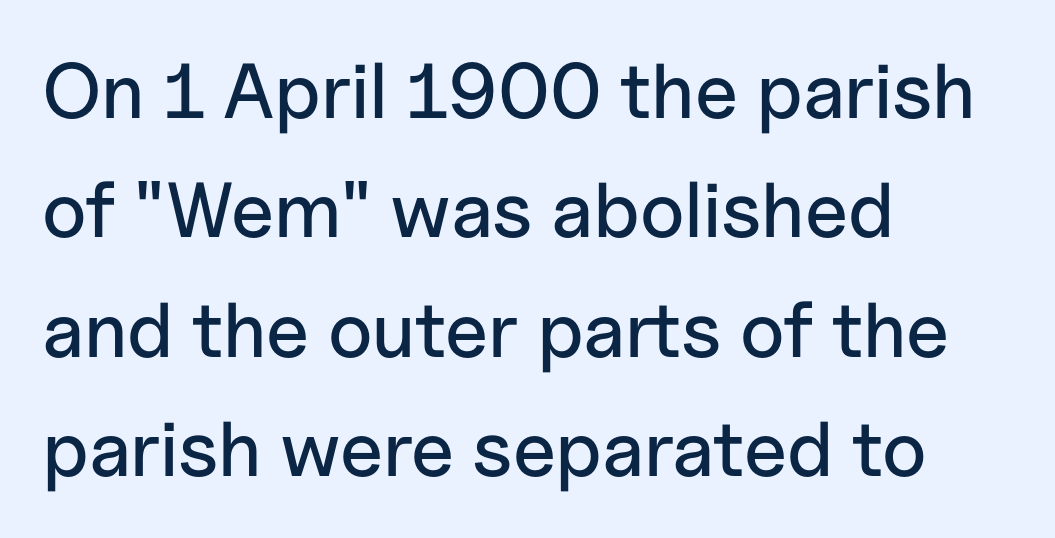
Q: Is the text italic (slanted)? A: No, it is upright.
Q: Is the typeface a serif or a sans-serif typeface? A: Sans-serif.
Q: Is the text underlined? A: No.
Q: How is the paragraph aligned? A: Left-aligned.
Q: Is the spacing between letters normal or unusually wide? A: Normal.
Q: Is the spacing between lines tight, normal or loose? A: Normal.
Q: Width (condensed, normal, or wide)? A: Normal.
Q: Stroke contrast? A: Low.
Q: x-height? A: Medium.
Q: Monospaced? A: No.
